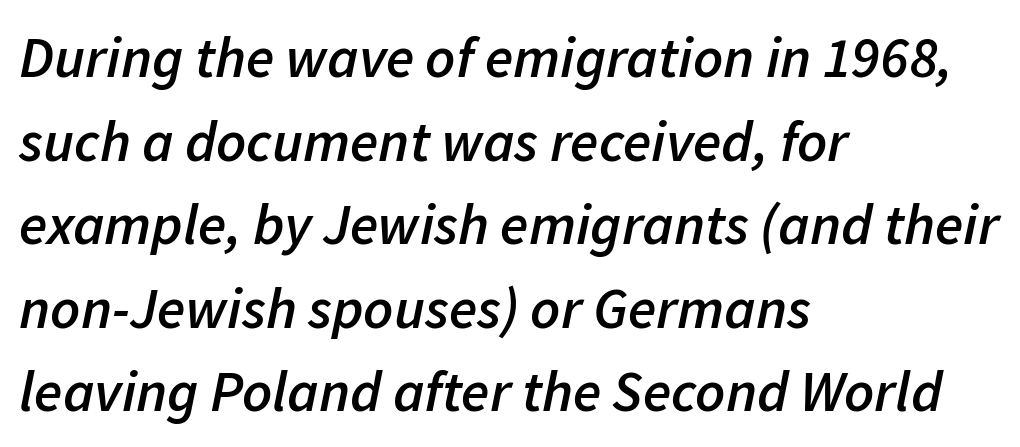
{"italic": "yes", "lean": "right", "slant_degrees": 11, "bold": "semi", "weight": "semibold", "width": "normal", "stroke_contrast": "low", "x_height": "medium", "monospaced": "no", "underline": "no", "align": "left", "line_spacing": "normal", "line_spacing_ratio": 1.44, "letter_spacing": "normal", "letter_spacing_em": 0.0, "glyph_px": 58}
